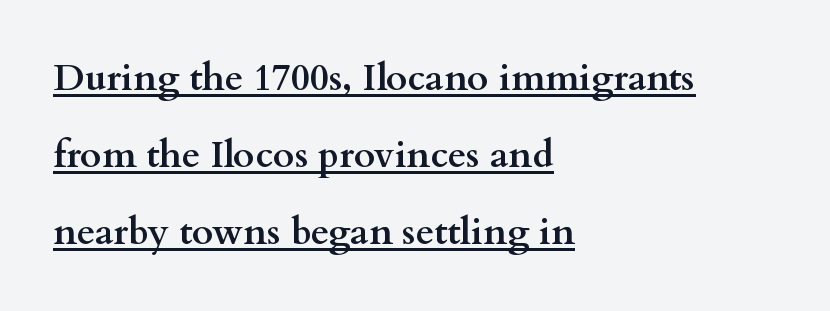
The image shows 37 px semibold, wide serif type, upright; set left-aligned, loose line spacing (2.08x), normal letter spacing, underlined; medium stroke contrast and a small x-height.
